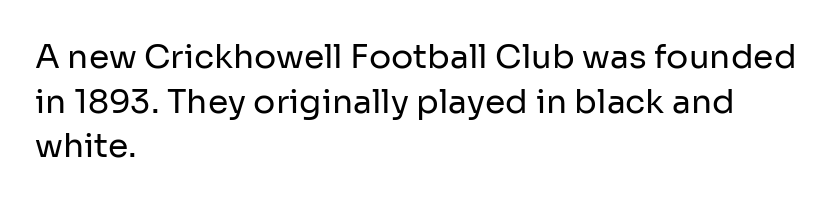
{"serif": "no", "italic": "no", "bold": "no", "weight": "regular", "width": "normal", "stroke_contrast": "low", "x_height": "medium", "monospaced": "no", "underline": "no", "align": "left", "line_spacing": "normal", "line_spacing_ratio": 1.35, "letter_spacing": "normal", "letter_spacing_em": 0.0, "glyph_px": 33}
